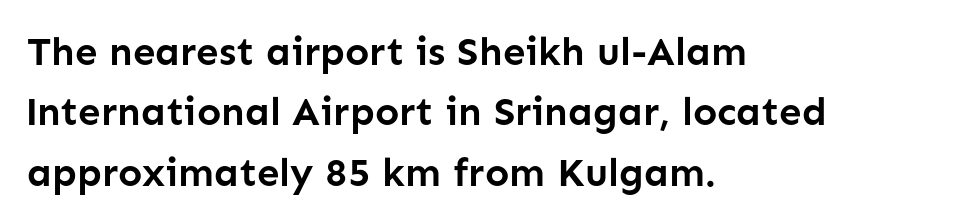
The image shows 40 px semibold sans-serif type, upright; set left-aligned, normal line spacing (1.51x), normal letter spacing, not underlined; low stroke contrast and a medium x-height.
